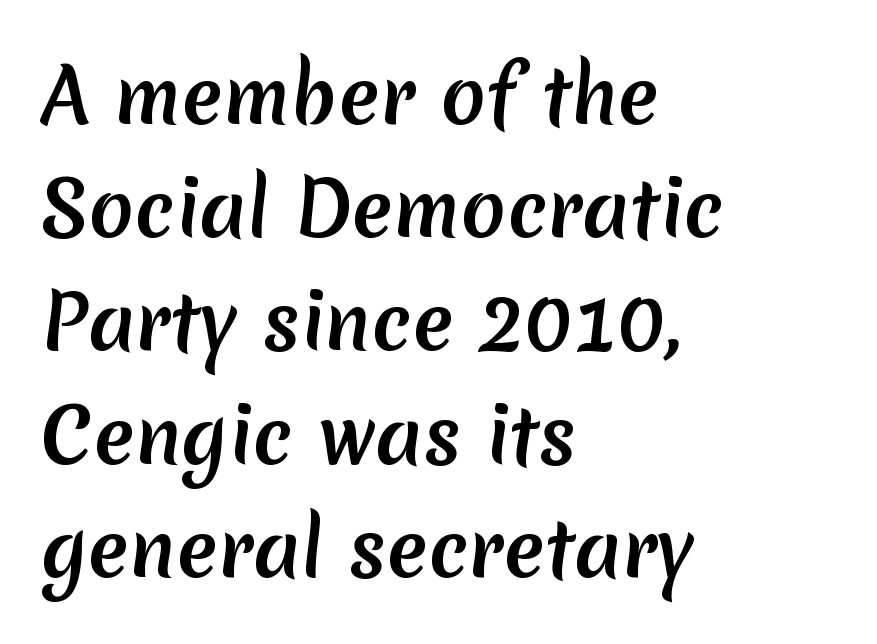
Q: Is the typeface a serif or a sans-serif typeface? A: Sans-serif.
Q: Is the text underlined? A: No.
Q: How is the paragraph aligned? A: Left-aligned.
Q: Is the spacing between letters normal or unusually wide? A: Normal.
Q: Is the spacing between lines tight, normal or loose? A: Normal.
Q: Width (condensed, normal, or wide)? A: Normal.
Q: Stroke contrast? A: Medium.
Q: x-height? A: Medium.
Q: Monospaced? A: No.
